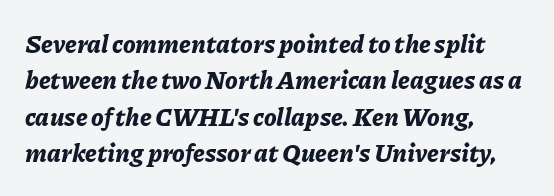
The image shows 25 px bold type, italic (leaning right); set left-aligned, normal line spacing (1.46x), normal letter spacing, not underlined.
